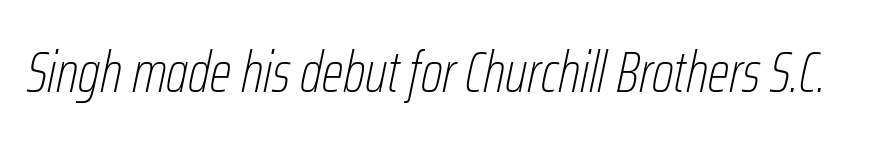
Q: Is the text bold? A: No.
Q: Is the text italic (slanted)? A: Yes, it leans right by about 12 degrees.
Q: Is the text underlined? A: No.
Q: Is the spacing between letters normal or unusually wide? A: Normal.
Q: Width (condensed, normal, or wide)? A: Condensed.
Q: Stroke contrast? A: Low.
Q: x-height? A: Medium.
Q: Monospaced? A: No.
